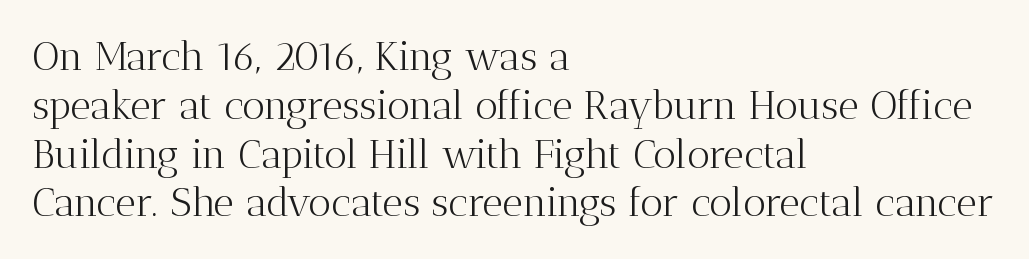
Q: Is the text bold? A: No.
Q: Is the text italic (slanted)? A: No, it is upright.
Q: Is the typeface a serif or a sans-serif typeface? A: Serif.
Q: Is the text underlined? A: No.
Q: How is the paragraph aligned? A: Left-aligned.
Q: Is the spacing between letters normal or unusually wide? A: Normal.
Q: Width (condensed, normal, or wide)? A: Normal.
Q: Stroke contrast? A: Medium.
Q: x-height? A: Medium.
Q: Monospaced? A: No.
